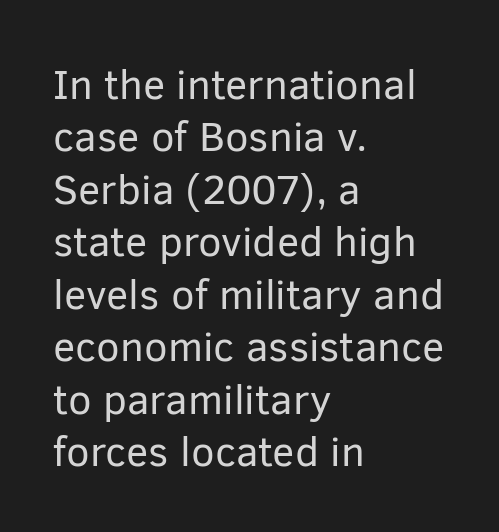
Unmarked baselines from the first word to the last. The face used here is proportionally spaced, like ordinary book or web type. Whoever set this chose a conventional vertical rhythm. Nothing unusual about the tracking: characters are spaced as the font intends. Ordinary non-slanted type is in use. Look at the bottom of the vertical strokes: they stop flat, with no serifs.
